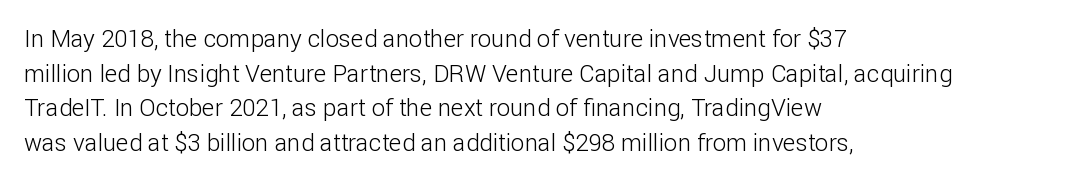
Q: Is the text bold? A: No.
Q: Is the text italic (slanted)? A: No, it is upright.
Q: Is the text underlined? A: No.
Q: How is the paragraph aligned? A: Left-aligned.
Q: Is the spacing between letters normal or unusually wide? A: Normal.
Q: Is the spacing between lines tight, normal or loose? A: Normal.
